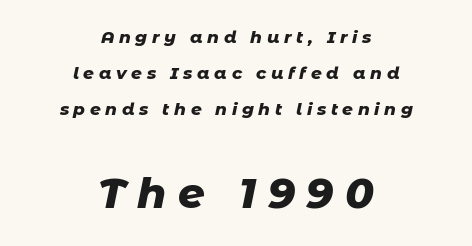
Q: Is the text bold? A: Yes.
Q: Is the text italic (slanted)? A: Yes, it leans right by about 11 degrees.
Q: Is the text underlined? A: No.
Q: How is the paragraph aligned? A: Centered.
Q: Is the spacing between letters normal or unusually wide? A: Unusually wide.
Q: Is the spacing between lines tight, normal or loose? A: Loose.
Q: Which block of text is set in a larger size, the first (top) or the second (bottom)? A: The second (bottom) one.
Q: Width (condensed, normal, or wide)? A: Normal.
Q: Stroke contrast? A: Low.
Q: x-height? A: Medium.
Q: Monospaced? A: No.
